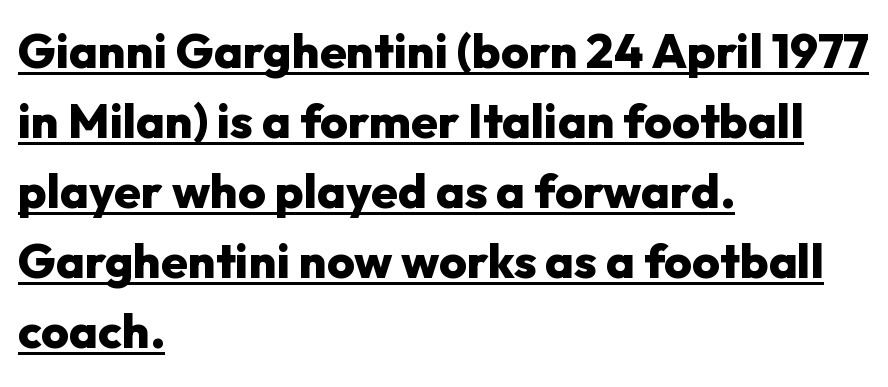
Q: Is the text bold? A: Yes.
Q: Is the text italic (slanted)? A: No, it is upright.
Q: Is the typeface a serif or a sans-serif typeface? A: Sans-serif.
Q: Is the text underlined? A: Yes.
Q: How is the paragraph aligned? A: Left-aligned.
Q: Is the spacing between letters normal or unusually wide? A: Normal.
Q: Is the spacing between lines tight, normal or loose? A: Normal.
Q: Width (condensed, normal, or wide)? A: Normal.
Q: Stroke contrast? A: Low.
Q: x-height? A: Medium.
Q: Monospaced? A: No.
